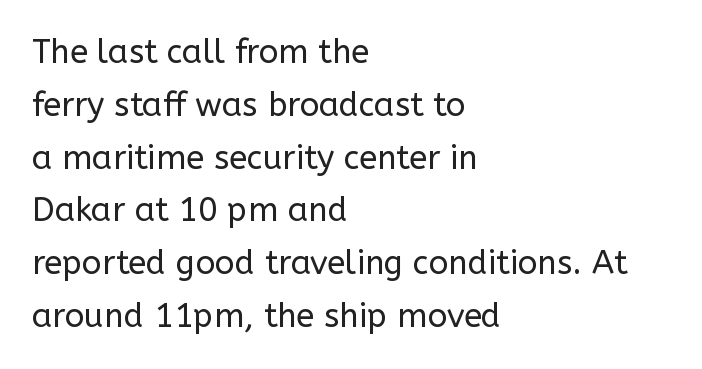
The image shows 33 px regular-weight sans-serif type, upright; set left-aligned, normal line spacing (1.6x), normal letter spacing, not underlined; low stroke contrast and a medium x-height.
